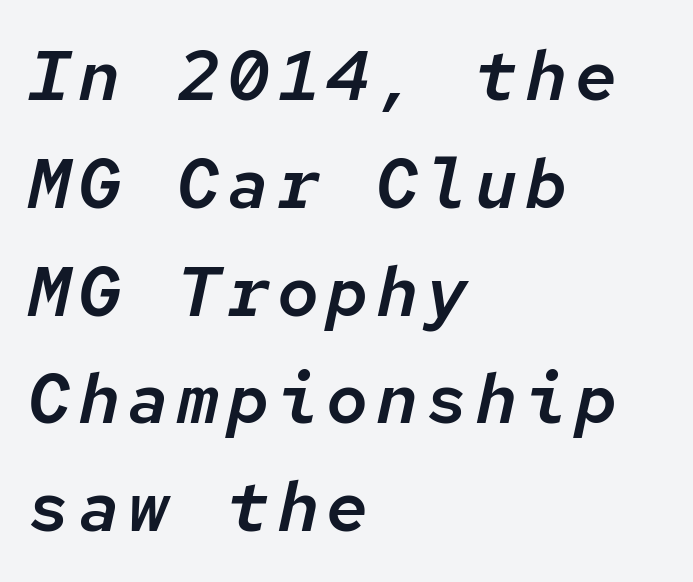
{"italic": "yes", "lean": "right", "slant_degrees": 12, "width": "normal", "stroke_contrast": "low", "x_height": "medium", "monospaced": "yes", "underline": "no", "align": "left", "line_spacing": "normal", "line_spacing_ratio": 1.54, "glyph_px": 70}
